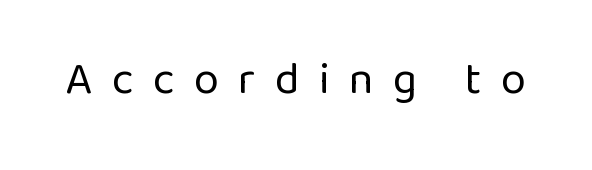
Q: Is the text bold? A: No.
Q: Is the text italic (slanted)? A: No, it is upright.
Q: Is the typeface a serif or a sans-serif typeface? A: Sans-serif.
Q: Is the text underlined? A: No.
Q: Is the spacing between letters normal or unusually wide? A: Unusually wide.
Q: Width (condensed, normal, or wide)? A: Normal.
Q: Stroke contrast? A: Low.
Q: x-height? A: Medium.
Q: Monospaced? A: No.
